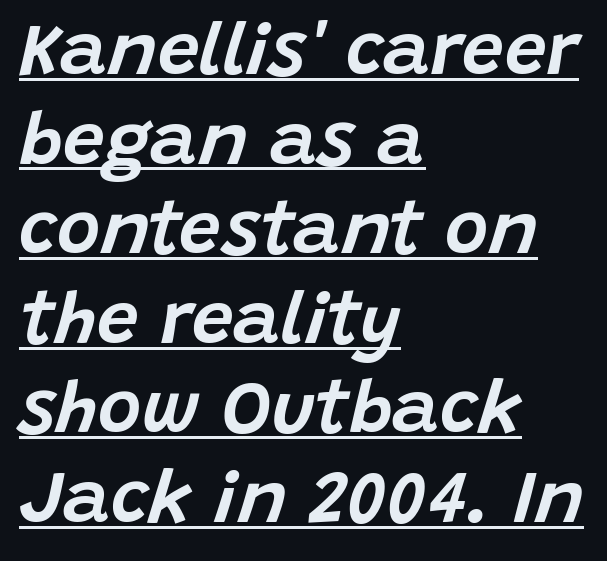
Q: Is the text italic (slanted)? A: Yes, it leans right by about 15 degrees.
Q: Is the text underlined? A: Yes.
Q: How is the paragraph aligned? A: Left-aligned.
Q: Is the spacing between letters normal or unusually wide? A: Normal.
Q: Width (condensed, normal, or wide)? A: Normal.
Q: Stroke contrast? A: Low.
Q: x-height? A: Large.
Q: Monospaced? A: No.
